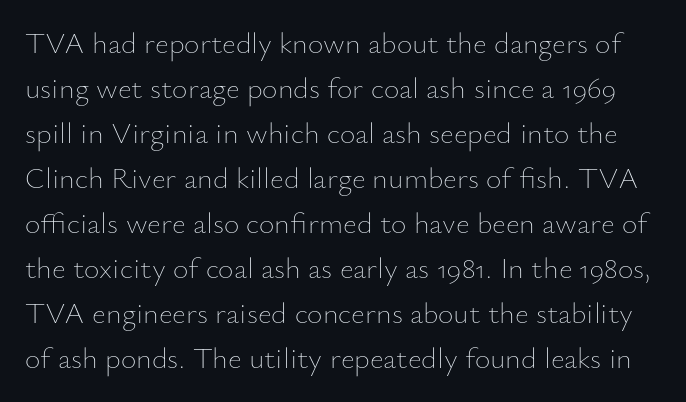
The image shows 30 px thin type, upright; set normal line spacing (1.5x), normal letter spacing, not underlined; low stroke contrast and a small x-height.
